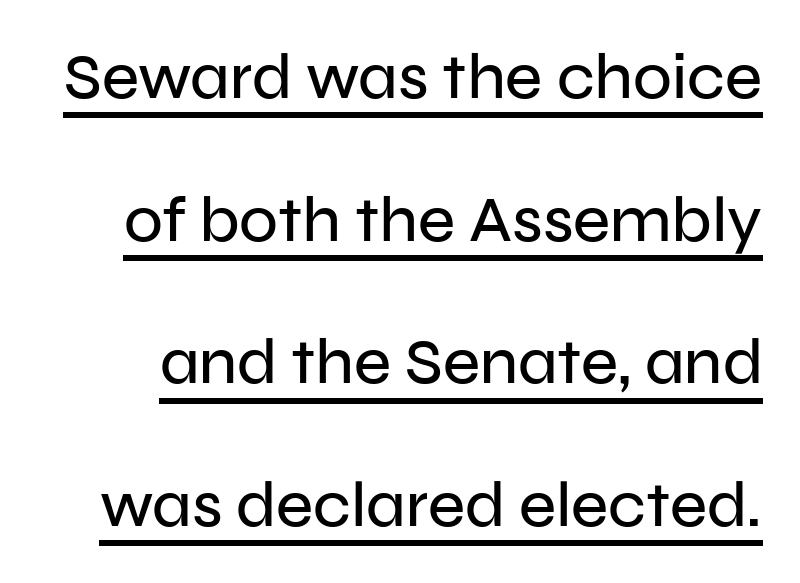
Q: Is the text italic (slanted)? A: No, it is upright.
Q: Is the typeface a serif or a sans-serif typeface? A: Sans-serif.
Q: Is the text underlined? A: Yes.
Q: Is the spacing between letters normal or unusually wide? A: Normal.
Q: Is the spacing between lines tight, normal or loose? A: Loose.
Q: Width (condensed, normal, or wide)? A: Normal.
Q: Stroke contrast? A: Low.
Q: x-height? A: Medium.
Q: Monospaced? A: No.
